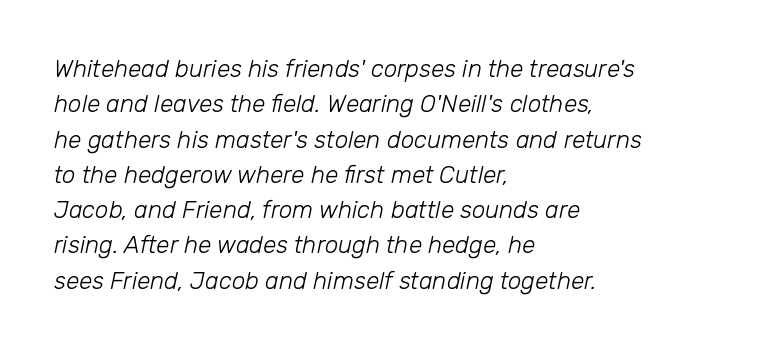
{"italic": "yes", "lean": "right", "slant_degrees": 12, "bold": "no", "underline": "no", "align": "left", "line_spacing": "normal", "line_spacing_ratio": 1.47, "letter_spacing": "normal", "letter_spacing_em": 0.0, "glyph_px": 24}
